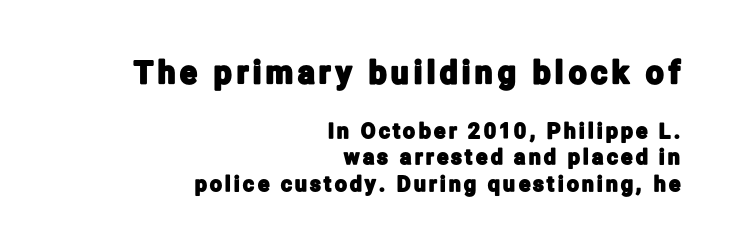
The image shows 31 px condensed sans-serif type, upright; set right-aligned, normal line spacing (1.26x), not underlined; the first (top) block is 1.48x larger; low stroke contrast and a medium x-height.
